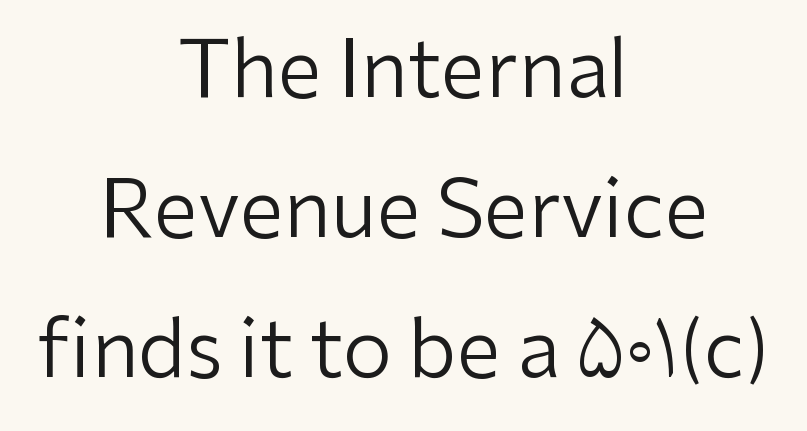
{"serif": "no", "italic": "no", "bold": "no", "weight": "regular", "width": "normal", "stroke_contrast": "low", "x_height": "medium", "monospaced": "no", "underline": "no", "align": "center", "line_spacing_ratio": 1.77, "letter_spacing": "normal", "letter_spacing_em": 0.0, "glyph_px": 79}
